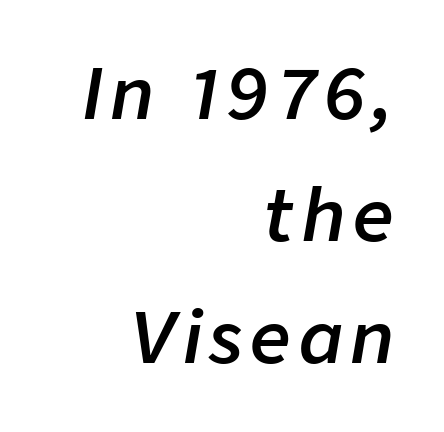
{"italic": "yes", "lean": "right", "slant_degrees": 9, "bold": "semi", "weight": "semibold", "width": "normal", "stroke_contrast": "low", "x_height": "medium", "monospaced": "no", "underline": "no", "align": "right", "line_spacing_ratio": 1.72, "glyph_px": 71}
